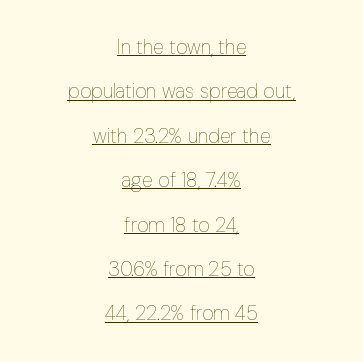
{"italic": "no", "bold": "no", "underline": "yes", "align": "center", "line_spacing": "loose", "line_spacing_ratio": 2.22, "letter_spacing": "normal", "letter_spacing_em": 0.0, "glyph_px": 20}
